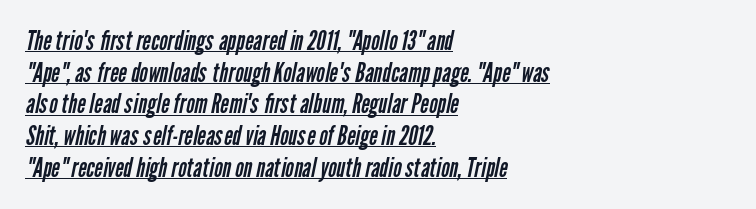
Q: Is the text bold? A: No.
Q: Is the text underlined? A: Yes.
Q: How is the paragraph aligned? A: Left-aligned.
Q: Is the spacing between letters normal or unusually wide? A: Normal.
